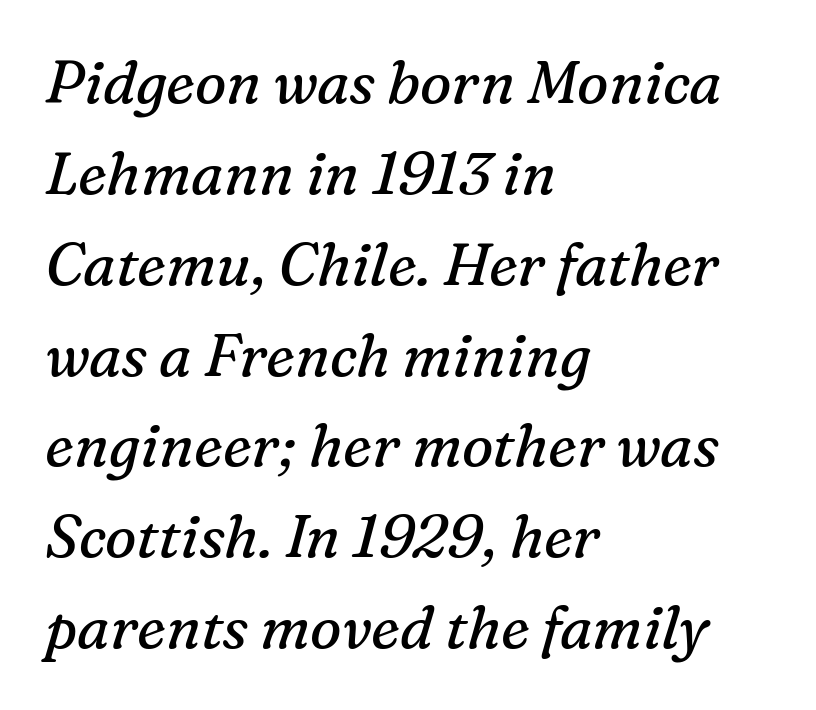
Q: Is the text bold? A: No.
Q: Is the text italic (slanted)? A: Yes, it leans right by about 16 degrees.
Q: Is the typeface a serif or a sans-serif typeface? A: Serif.
Q: Is the text underlined? A: No.
Q: How is the paragraph aligned? A: Left-aligned.
Q: Is the spacing between letters normal or unusually wide? A: Normal.
Q: Is the spacing between lines tight, normal or loose? A: Normal.
Q: Width (condensed, normal, or wide)? A: Normal.
Q: Stroke contrast? A: Medium.
Q: x-height? A: Medium.
Q: Monospaced? A: No.
